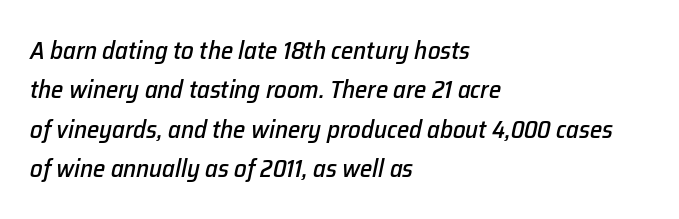
Q: Is the text italic (slanted)? A: Yes, it leans right by about 12 degrees.
Q: Is the text underlined? A: No.
Q: How is the paragraph aligned? A: Left-aligned.
Q: Is the spacing between letters normal or unusually wide? A: Normal.
Q: Is the spacing between lines tight, normal or loose? A: Normal.
